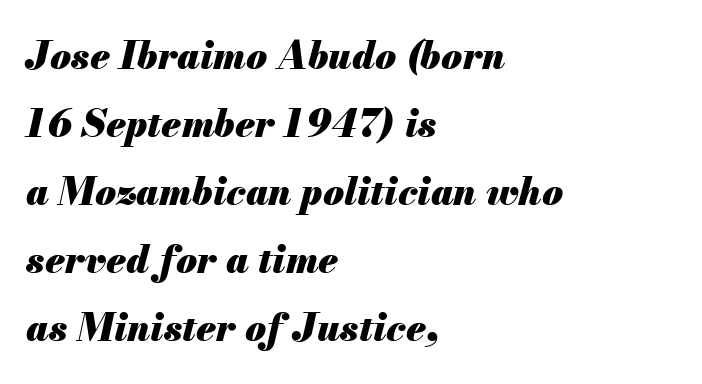
The image shows 38 px heavy type, italic (leaning right); set left-aligned, line spacing 1.79x, normal letter spacing, not underlined; medium stroke contrast and a small x-height.
